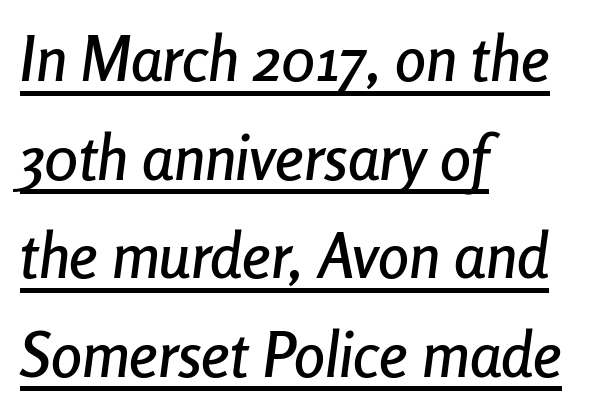
{"italic": "yes", "lean": "right", "slant_degrees": 8, "width": "condensed", "stroke_contrast": "low", "x_height": "medium", "monospaced": "no", "underline": "yes", "align": "left", "line_spacing": "normal", "line_spacing_ratio": 1.59, "letter_spacing": "normal", "letter_spacing_em": 0.0, "glyph_px": 62}
